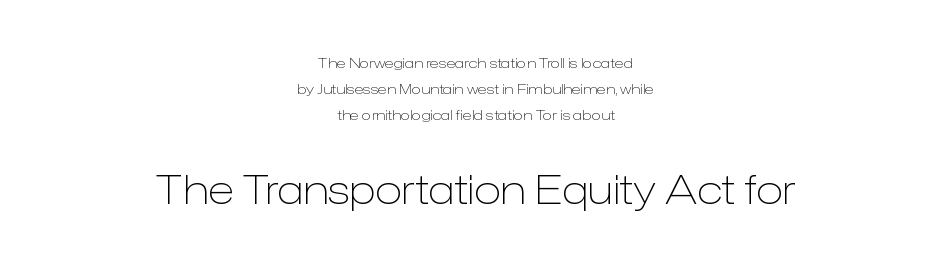
Q: Is the text bold? A: No.
Q: Is the text italic (slanted)? A: No, it is upright.
Q: Is the typeface a serif or a sans-serif typeface? A: Sans-serif.
Q: Is the text underlined? A: No.
Q: How is the paragraph aligned? A: Centered.
Q: Is the spacing between letters normal or unusually wide? A: Normal.
Q: Which block of text is set in a larger size, the first (top) or the second (bottom)? A: The second (bottom) one.
Q: Width (condensed, normal, or wide)? A: Normal.
Q: Stroke contrast? A: Low.
Q: x-height? A: Medium.
Q: Monospaced? A: No.
